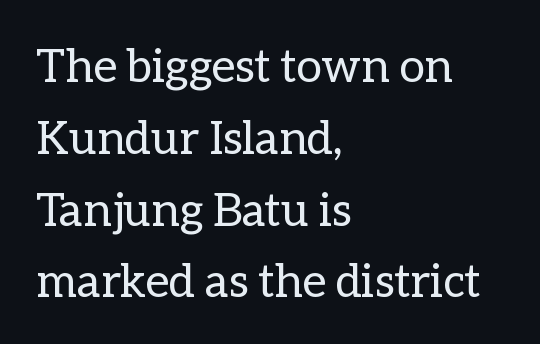
One-word summary of the alignment: left. The rendering uses natural spacing where letterforms have individual widths. Designer's note — italics off, roman on. A light-to-regular cut is what we see here.
